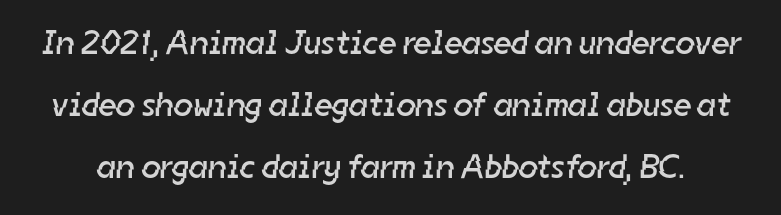
The image shows 34 px regular-weight sans-serif type; set line spacing 1.82x, normal letter spacing, not underlined; low stroke contrast and a medium x-height.
